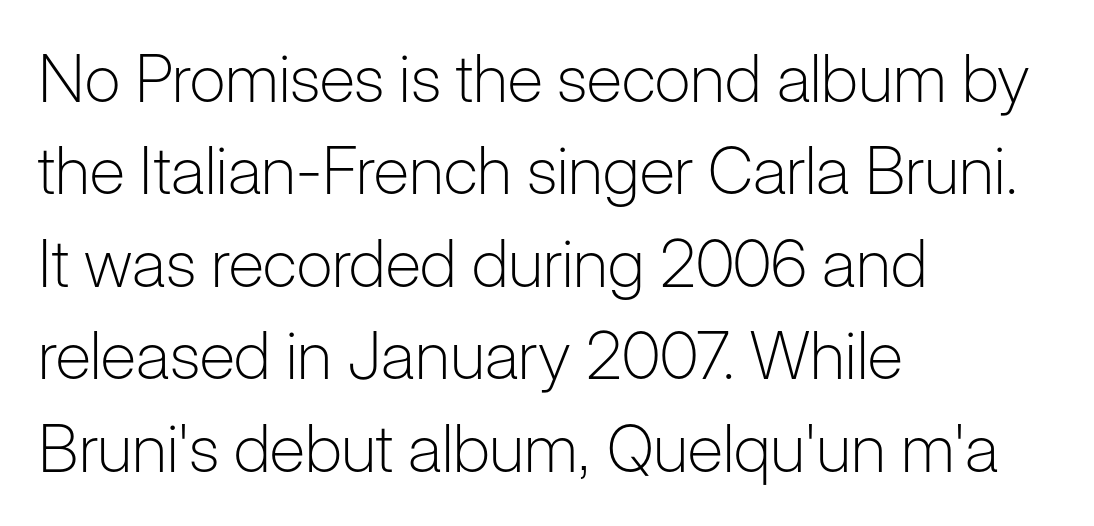
The image shows 66 px light sans-serif type, upright; set left-aligned, normal line spacing (1.4x), normal letter spacing, not underlined; low stroke contrast and a medium x-height.
